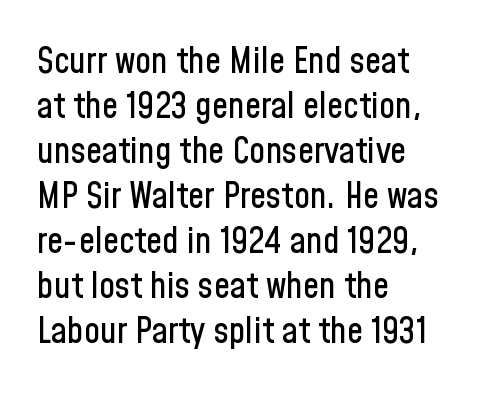
Q: Is the text italic (slanted)? A: No, it is upright.
Q: Is the typeface a serif or a sans-serif typeface? A: Sans-serif.
Q: Is the text underlined? A: No.
Q: How is the paragraph aligned? A: Left-aligned.
Q: Is the spacing between letters normal or unusually wide? A: Normal.
Q: Is the spacing between lines tight, normal or loose? A: Normal.
Q: Width (condensed, normal, or wide)? A: Condensed.
Q: Stroke contrast? A: Low.
Q: x-height? A: Medium.
Q: Monospaced? A: No.
